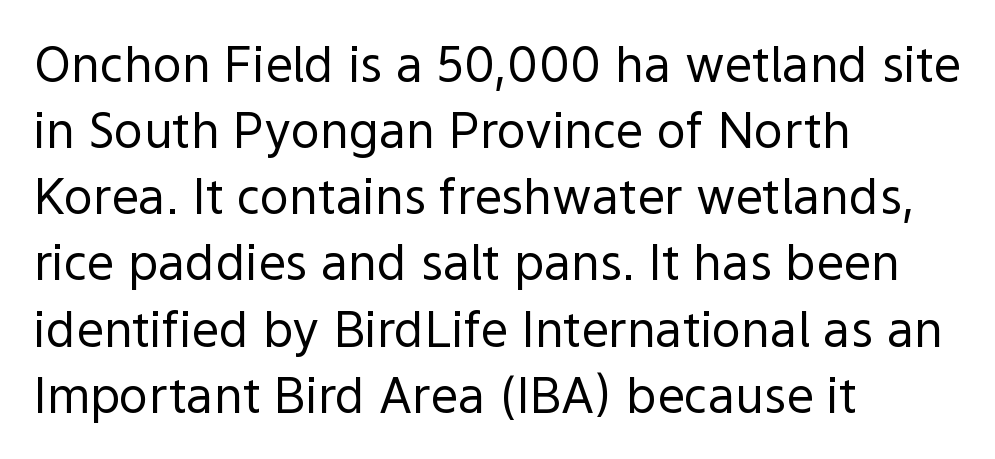
{"serif": "no", "italic": "no", "bold": "no", "weight": "regular", "width": "normal", "x_height": "medium", "monospaced": "no", "underline": "no", "align": "left", "line_spacing": "normal", "line_spacing_ratio": 1.35, "letter_spacing": "normal", "letter_spacing_em": 0.0, "glyph_px": 49}
